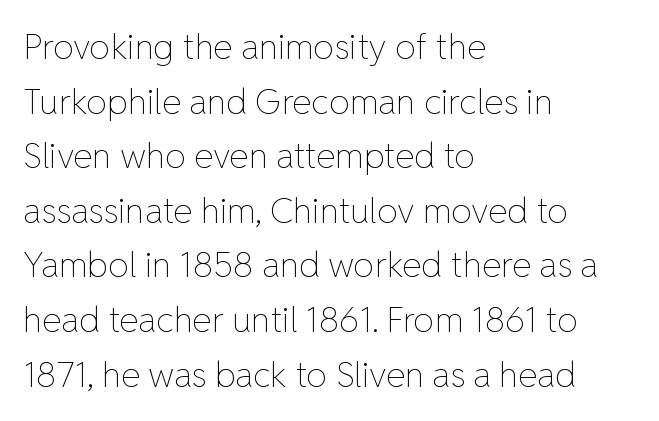
{"italic": "no", "bold": "no", "weight": "thin", "width": "normal", "stroke_contrast": "low", "x_height": "medium", "monospaced": "no", "underline": "no", "align": "left", "line_spacing": "normal", "line_spacing_ratio": 1.56, "letter_spacing": "normal", "letter_spacing_em": 0.0, "glyph_px": 35}
